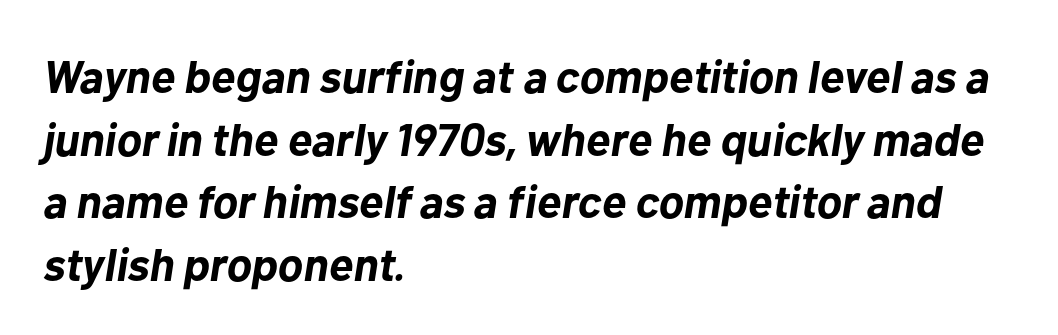
Q: Is the text bold? A: Yes.
Q: Is the text italic (slanted)? A: Yes, it leans right by about 10 degrees.
Q: Is the text underlined? A: No.
Q: How is the paragraph aligned? A: Left-aligned.
Q: Is the spacing between letters normal or unusually wide? A: Normal.
Q: Is the spacing between lines tight, normal or loose? A: Normal.
Q: Width (condensed, normal, or wide)? A: Normal.
Q: Stroke contrast? A: Low.
Q: x-height? A: Medium.
Q: Monospaced? A: No.
